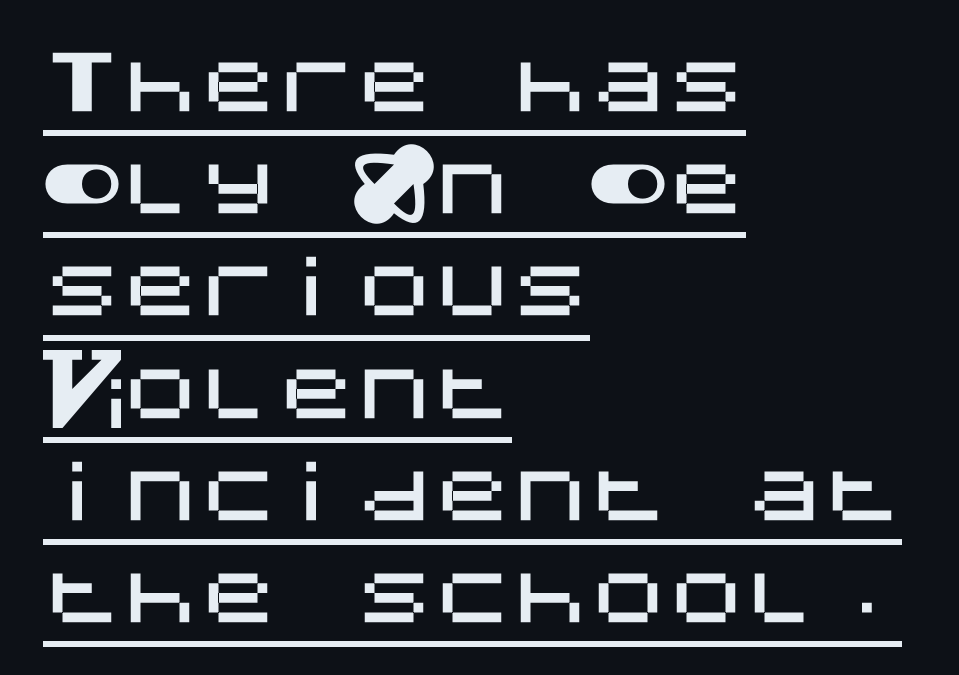
The image shows 78 px sans-serif type, upright; set left-aligned, normal line spacing (1.31x), normal letter spacing, underlined; medium stroke contrast and a large x-height.
